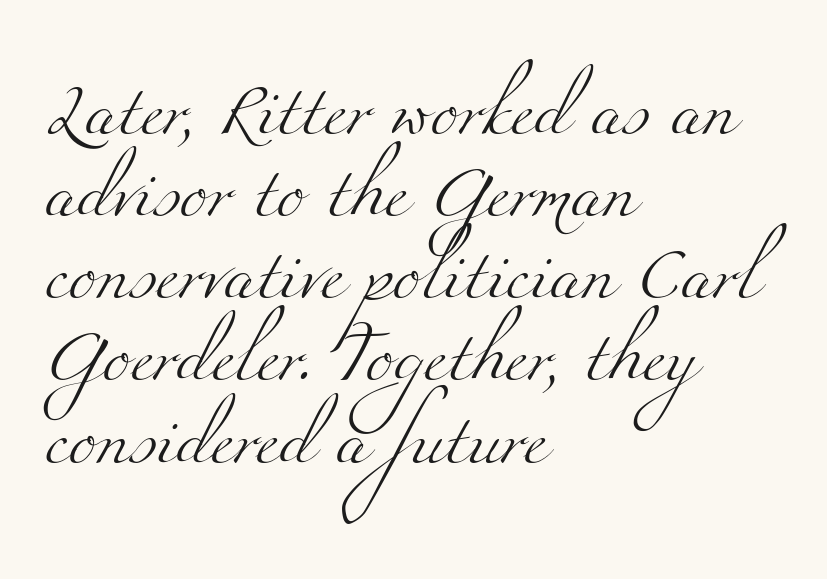
{"bold": "no", "weight": "light", "width": "wide", "stroke_contrast": "medium", "x_height": "small", "monospaced": "no", "underline": "no", "align": "left", "line_spacing": "normal", "line_spacing_ratio": 1.58, "letter_spacing": "normal", "letter_spacing_em": 0.0, "glyph_px": 52}
